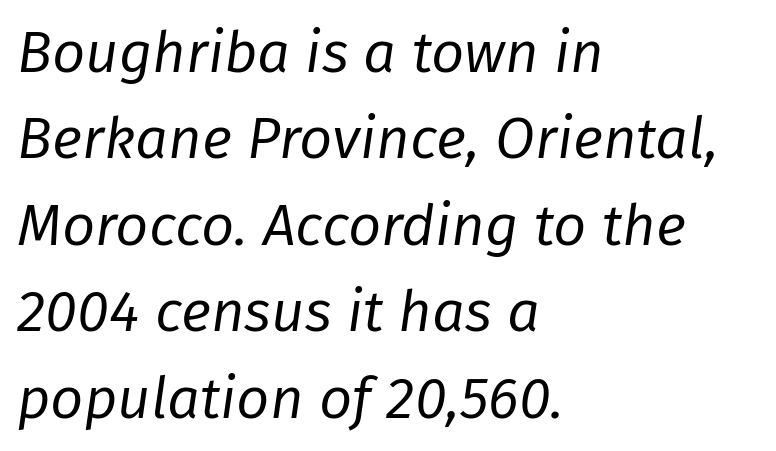
{"italic": "yes", "lean": "right", "slant_degrees": 8, "bold": "no", "weight": "regular", "width": "normal", "stroke_contrast": "low", "x_height": "medium", "monospaced": "no", "underline": "no", "align": "left", "line_spacing": "normal", "line_spacing_ratio": 1.49, "letter_spacing": "normal", "letter_spacing_em": 0.0, "glyph_px": 58}
